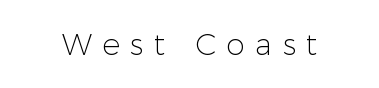
The image shows 30 px light sans-serif type, upright; set unusually wide letter spacing (+0.35 em), not underlined; low stroke contrast and a medium x-height.
